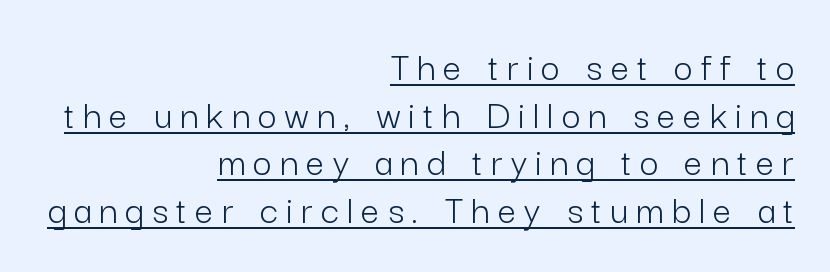
{"serif": "no", "italic": "no", "bold": "no", "weight": "light", "width": "normal", "stroke_contrast": "low", "x_height": "medium", "monospaced": "no", "underline": "yes", "align": "right", "line_spacing_ratio": 1.16, "letter_spacing": "wide", "letter_spacing_em": 0.2, "glyph_px": 41}
